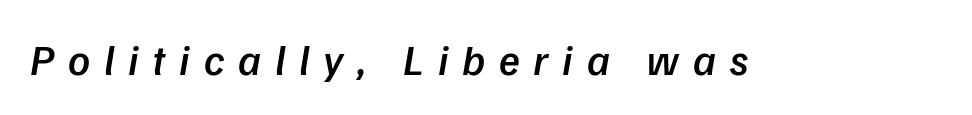
Q: Is the text bold? A: Semi-bold.
Q: Is the text italic (slanted)? A: Yes, it leans right by about 9 degrees.
Q: Is the text underlined? A: No.
Q: Is the spacing between letters normal or unusually wide? A: Unusually wide.
Q: Width (condensed, normal, or wide)? A: Normal.
Q: Stroke contrast? A: Low.
Q: x-height? A: Medium.
Q: Monospaced? A: No.
